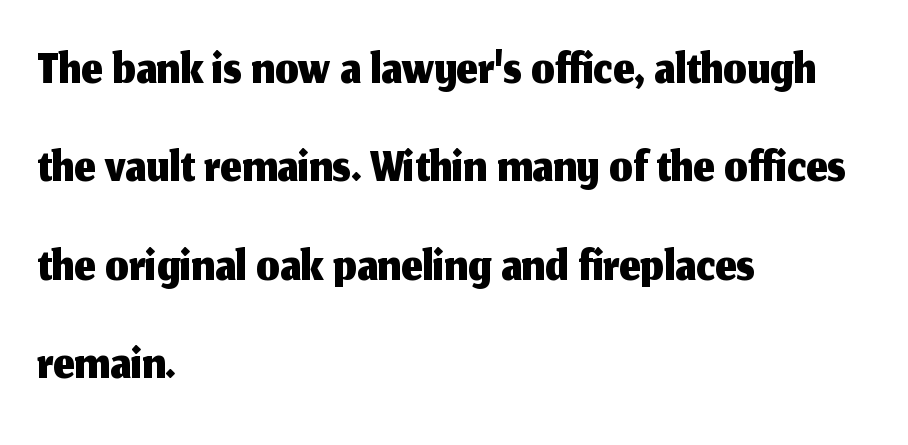
Horizontal bands of white between lines are of average thickness. The lettering holds an erect, upright posture throughout. The typeface chosen for these lines omits serifs. Spacing verdict: proportional, widths tailored to each character. Alignment: flush left. Honestly, there is no underline to notice here at all.
